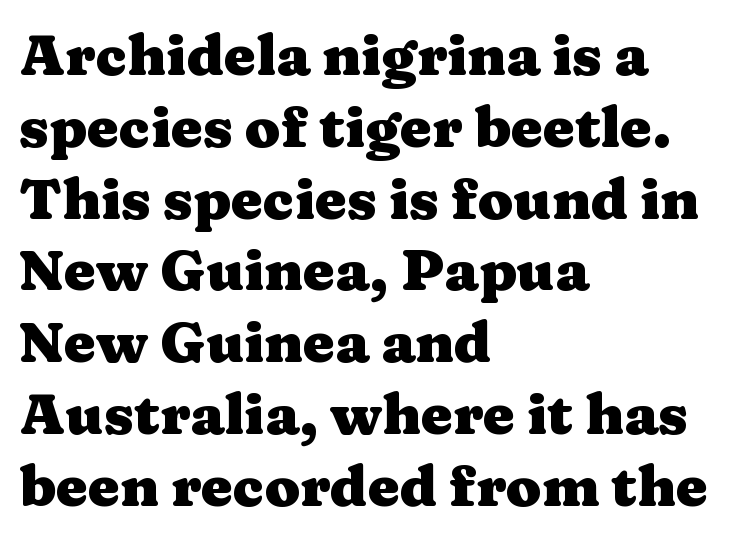
Q: Is the text bold? A: Yes.
Q: Is the text italic (slanted)? A: No, it is upright.
Q: Is the typeface a serif or a sans-serif typeface? A: Serif.
Q: Is the text underlined? A: No.
Q: How is the paragraph aligned? A: Left-aligned.
Q: Is the spacing between letters normal or unusually wide? A: Normal.
Q: Is the spacing between lines tight, normal or loose? A: Normal.
Q: Width (condensed, normal, or wide)? A: Wide.
Q: Stroke contrast? A: Medium.
Q: x-height? A: Medium.
Q: Monospaced? A: No.
